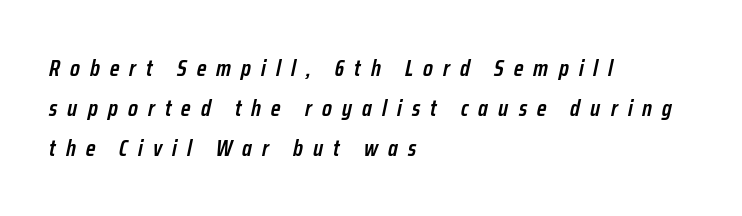
The image shows 23 px text type, italic (leaning right); set left-aligned, line spacing 1.73x, unusually wide letter spacing (+0.44 em), not underlined.
